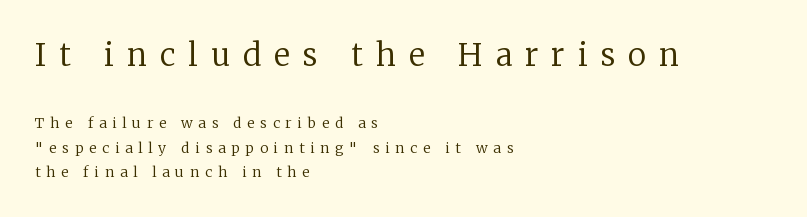
The image shows 31 px regular-weight serif type, upright; set left-aligned, line spacing 1.75x, unusually wide letter spacing (+0.42 em), not underlined; the first (top) block is 2.21x larger; low stroke contrast and a medium x-height.
